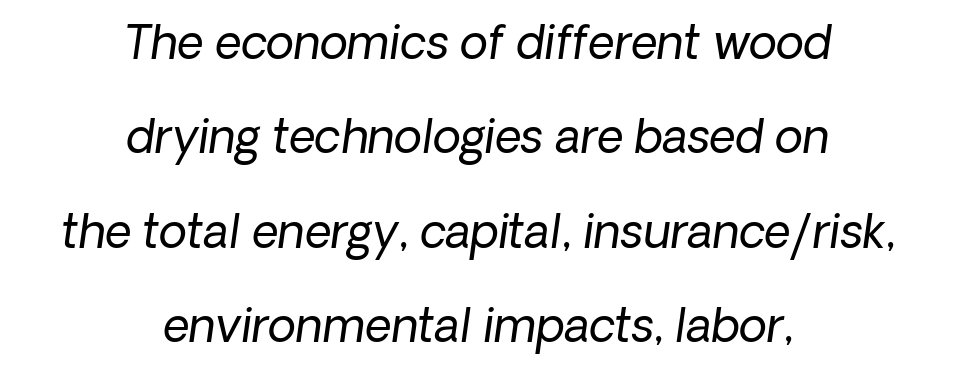
Each letter keeps its own natural width here, so spacing adapts to shape. The rag falls on both sides of this text block equally. These lines stand farther apart than default settings would place them. This rendering leaves character spacing at its baseline value. The text was rendered using a sans face with plain stroke endings.
